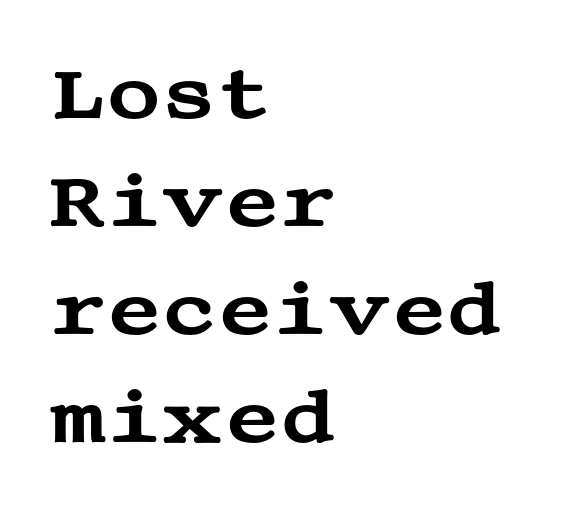
Q: Is the text italic (slanted)? A: No, it is upright.
Q: Is the typeface a serif or a sans-serif typeface? A: Serif.
Q: Is the text underlined? A: No.
Q: How is the paragraph aligned? A: Left-aligned.
Q: Is the spacing between letters normal or unusually wide? A: Normal.
Q: Is the spacing between lines tight, normal or loose? A: Normal.
Q: Width (condensed, normal, or wide)? A: Wide.
Q: Stroke contrast? A: Medium.
Q: x-height? A: Large.
